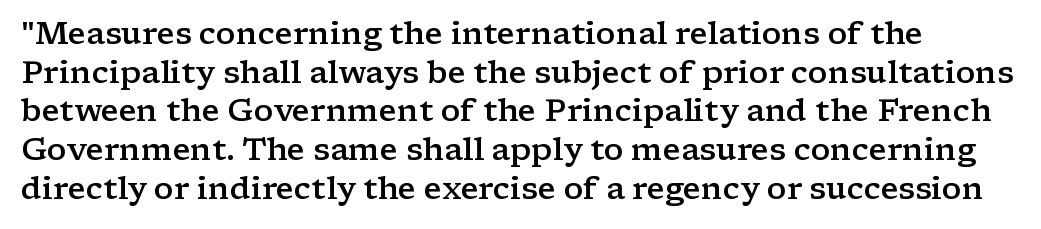
Q: Is the text bold? A: Semi-bold.
Q: Is the text italic (slanted)? A: No, it is upright.
Q: Is the typeface a serif or a sans-serif typeface? A: Serif.
Q: Is the text underlined? A: No.
Q: Is the spacing between letters normal or unusually wide? A: Normal.
Q: Is the spacing between lines tight, normal or loose? A: Normal.
Q: Width (condensed, normal, or wide)? A: Wide.
Q: Stroke contrast? A: Low.
Q: x-height? A: Medium.
Q: Monospaced? A: No.
